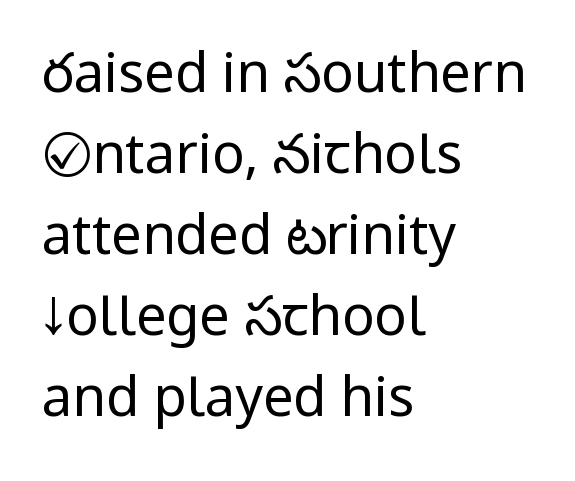
Q: Is the text bold? A: No.
Q: Is the text italic (slanted)? A: No, it is upright.
Q: Is the typeface a serif or a sans-serif typeface? A: Sans-serif.
Q: Is the text underlined? A: No.
Q: How is the paragraph aligned? A: Left-aligned.
Q: Is the spacing between letters normal or unusually wide? A: Normal.
Q: Is the spacing between lines tight, normal or loose? A: Normal.
Q: Width (condensed, normal, or wide)? A: Condensed.
Q: Stroke contrast? A: Low.
